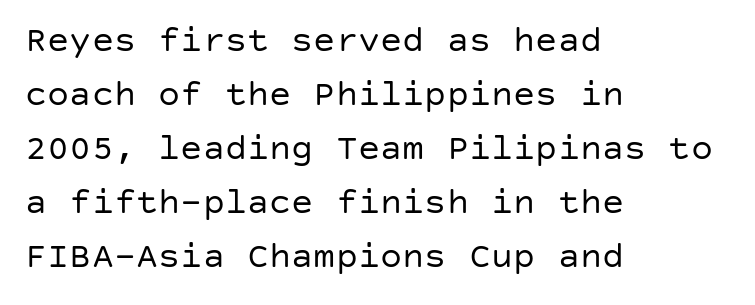
The image shows 37 px regular-weight sans-serif type, upright; set left-aligned, normal line spacing (1.46x), normal letter spacing, not underlined; low stroke contrast and a large x-height.
